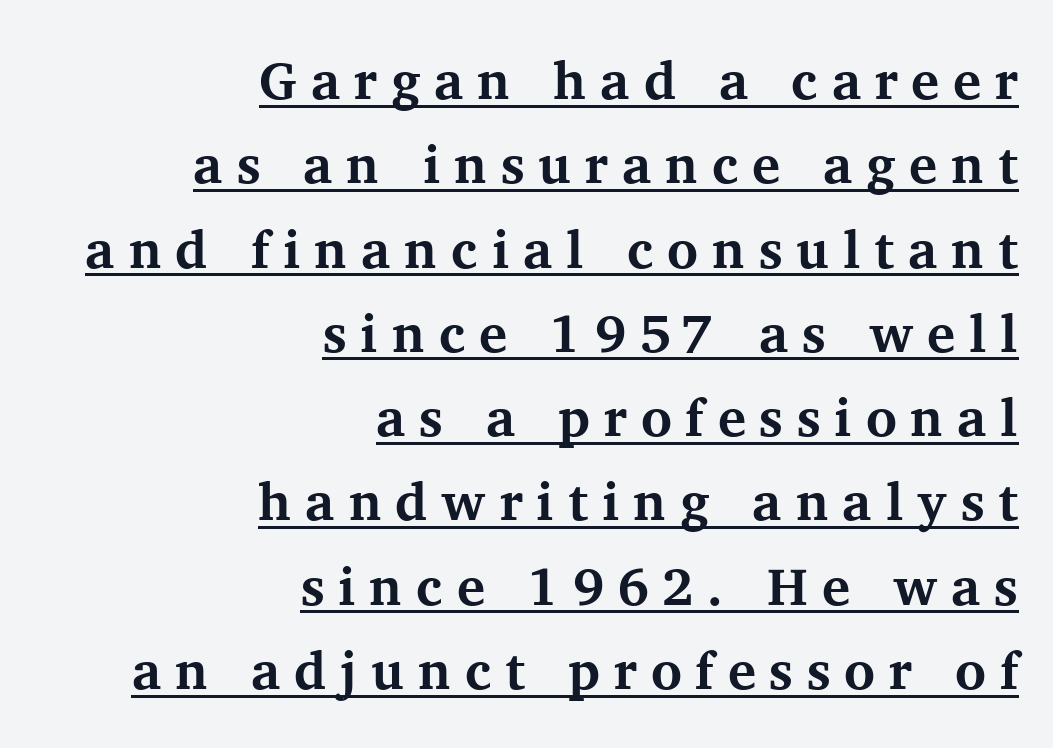
{"serif": "yes", "italic": "no", "bold": "yes", "weight": "bold", "width": "normal", "stroke_contrast": "medium", "x_height": "medium", "monospaced": "no", "underline": "yes", "align": "right", "line_spacing": "normal", "line_spacing_ratio": 1.59, "letter_spacing": "wide", "letter_spacing_em": 0.26, "glyph_px": 53}
